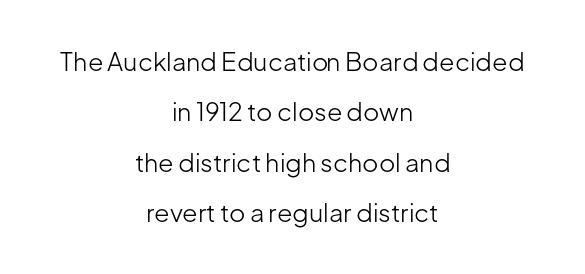
The letterforms sit shoulder to shoulder at normal distance. The weight tops out at a normal text grade. The axis of the letterforms is exactly vertical. Underline: absent.
